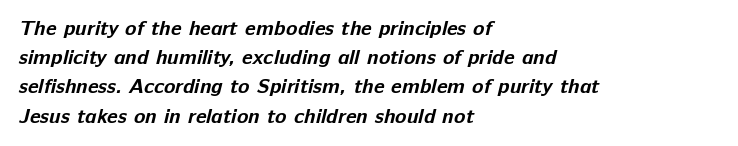
The image shows 21 px bold type; set left-aligned, normal line spacing (1.39x), normal letter spacing, not underlined.
